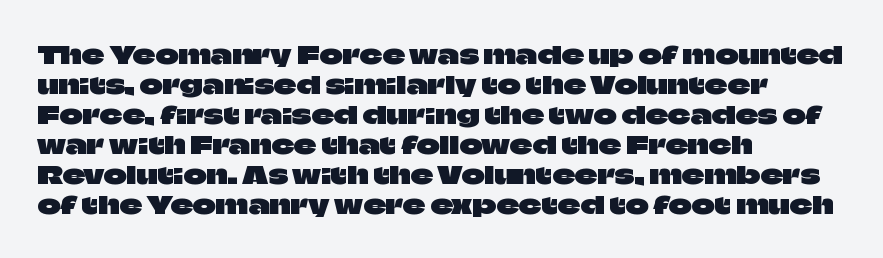
{"italic": "no", "underline": "no", "align": "left", "line_spacing_ratio": 1.2, "letter_spacing": "normal", "letter_spacing_em": 0.0, "glyph_px": 25}
